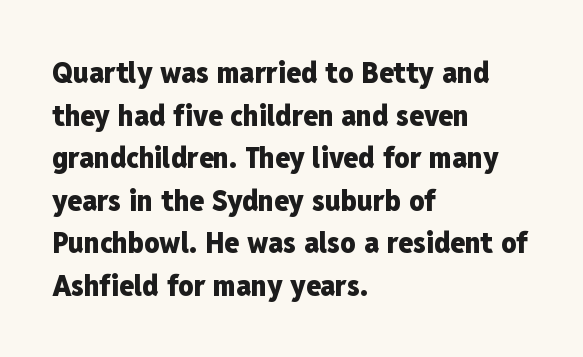
Evenly set lines give the paragraph a standard silhouette. What kind of face is this? One without serifs — a sans. The letterforms sit shoulder to shoulder at normal distance. This sample is left-justified, so line endings fall wherever the words run out.
